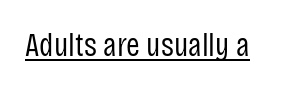
Character widths vary here, with narrow letters taking less room than wide ones. Nothing unusual about the tracking: characters are spaced as the font intends. Emphasis is given by a line drawn under the lettering. The text was rendered using a sans face with plain stroke endings. No extra ink here — the face is not bold. This is the regular roman posture of the typeface.
